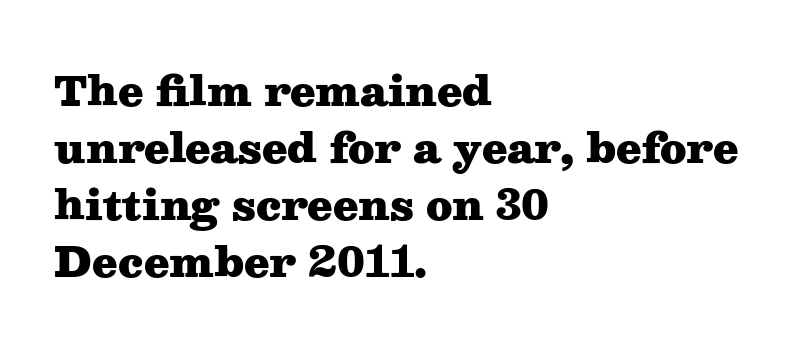
The image shows 41 px heavy, wide serif type, upright; set left-aligned, normal line spacing (1.39x), normal letter spacing, not underlined; medium stroke contrast and a medium x-height.
